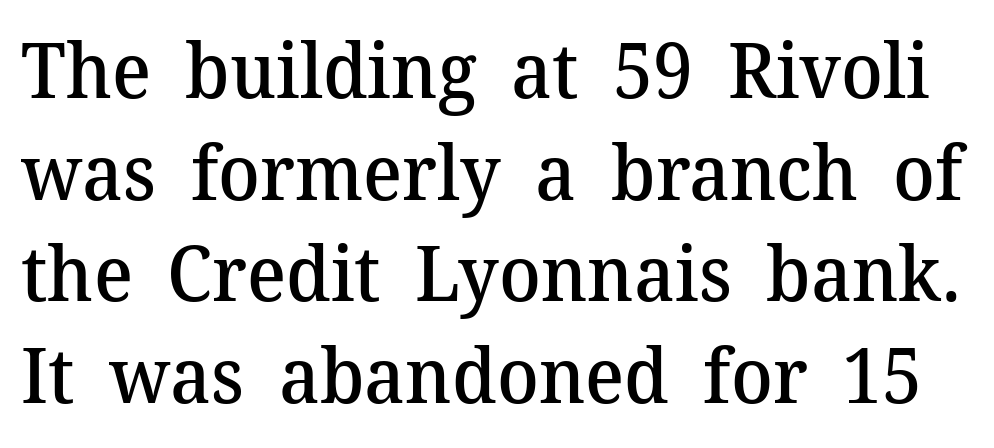
{"serif": "yes", "italic": "no", "bold": "semi", "weight": "semibold", "width": "normal", "stroke_contrast": "medium", "x_height": "medium", "monospaced": "no", "underline": "no", "line_spacing": "normal", "line_spacing_ratio": 1.32, "letter_spacing": "normal", "letter_spacing_em": 0.0, "glyph_px": 77}
